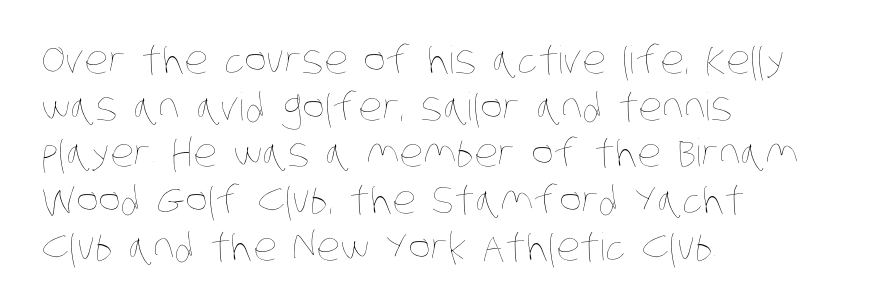
The image shows 38 px thin, condensed type; set left-aligned, line spacing 1.23x, normal letter spacing, not underlined; low stroke contrast and a large x-height.
